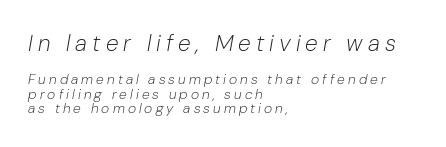
Q: Is the text bold? A: No.
Q: Is the text italic (slanted)? A: Yes, it leans right by about 10 degrees.
Q: Is the text underlined? A: No.
Q: How is the paragraph aligned? A: Left-aligned.
Q: Is the spacing between letters normal or unusually wide? A: Unusually wide.
Q: Is the spacing between lines tight, normal or loose? A: Tight.
Q: Which block of text is set in a larger size, the first (top) or the second (bottom)? A: The first (top) one.
